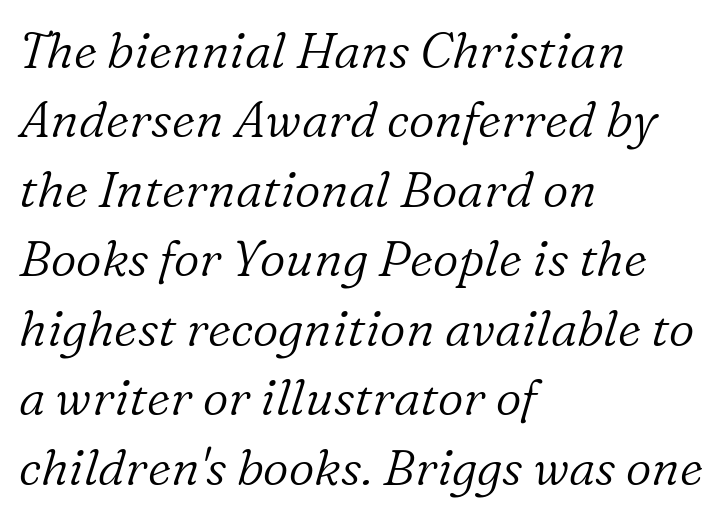
Q: Is the text bold? A: No.
Q: Is the text italic (slanted)? A: Yes, it leans right by about 16 degrees.
Q: Is the typeface a serif or a sans-serif typeface? A: Serif.
Q: Is the text underlined? A: No.
Q: How is the paragraph aligned? A: Left-aligned.
Q: Is the spacing between letters normal or unusually wide? A: Normal.
Q: Is the spacing between lines tight, normal or loose? A: Normal.
Q: Width (condensed, normal, or wide)? A: Normal.
Q: Stroke contrast? A: Low.
Q: x-height? A: Medium.
Q: Monospaced? A: No.
